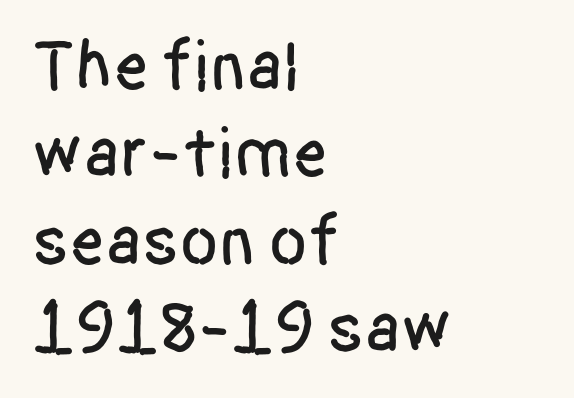
The image shows 71 px condensed sans-serif type, upright; set left-aligned, line spacing 1.23x, normal letter spacing, not underlined; low stroke contrast and a large x-height.
